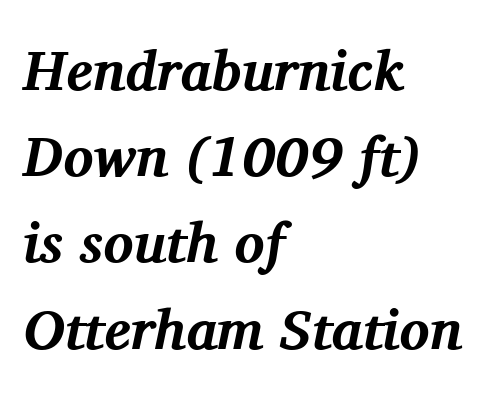
{"serif": "yes", "italic": "yes", "lean": "right", "slant_degrees": 11, "bold": "yes", "weight": "bold", "width": "normal", "stroke_contrast": "medium", "x_height": "medium", "monospaced": "no", "underline": "no", "align": "left", "line_spacing": "normal", "line_spacing_ratio": 1.54, "letter_spacing": "normal", "letter_spacing_em": 0.0, "glyph_px": 56}
